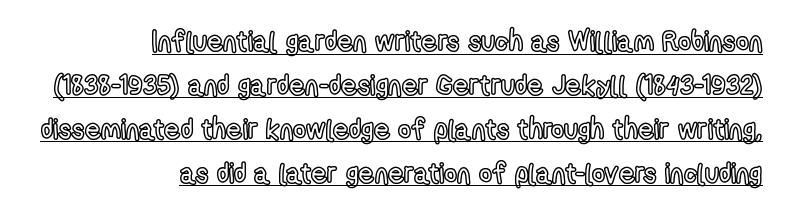
One glance says typical: line gaps are just what's usual. Glyph-to-glyph distance matches everyday printed text. You could not count columns in this text — the font is proportionally spaced. Quick note: not italic, upright.
